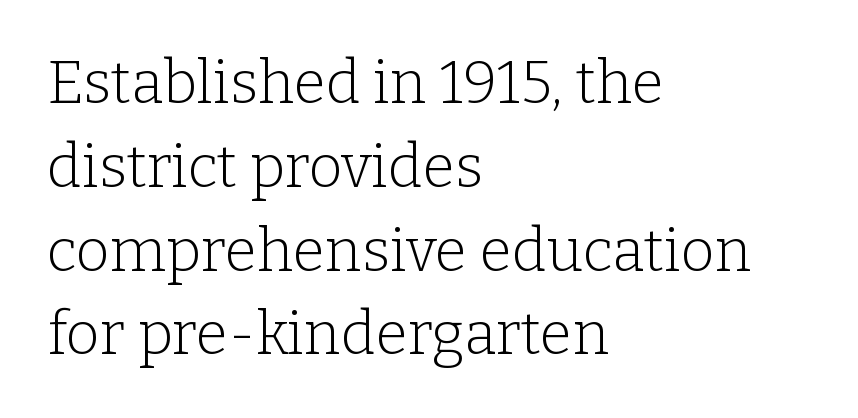
Q: Is the text bold? A: No.
Q: Is the text italic (slanted)? A: No, it is upright.
Q: Is the typeface a serif or a sans-serif typeface? A: Serif.
Q: Is the text underlined? A: No.
Q: How is the paragraph aligned? A: Left-aligned.
Q: Is the spacing between letters normal or unusually wide? A: Normal.
Q: Is the spacing between lines tight, normal or loose? A: Normal.
Q: Width (condensed, normal, or wide)? A: Normal.
Q: Stroke contrast? A: Low.
Q: x-height? A: Medium.
Q: Monospaced? A: No.
